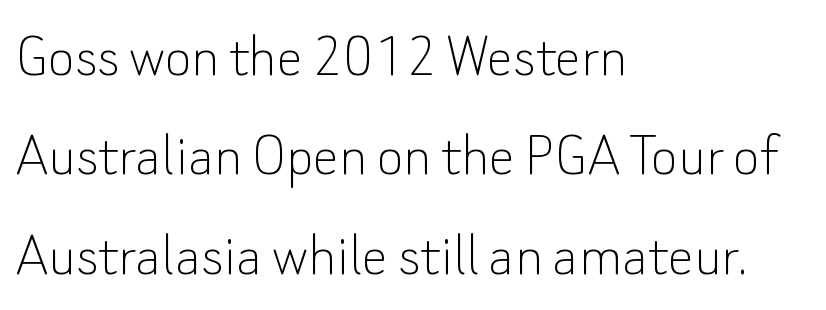
The image shows 65 px thin sans-serif type, upright; set left-aligned, normal line spacing (1.53x), normal letter spacing, not underlined; low stroke contrast and a small x-height.
